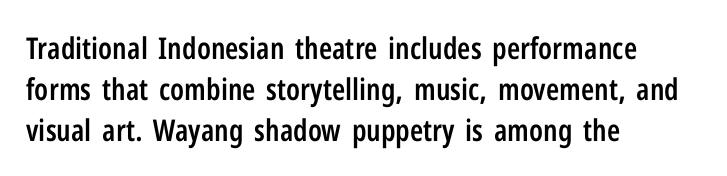
Q: Is the text bold? A: Semi-bold.
Q: Is the text italic (slanted)? A: No, it is upright.
Q: Is the typeface a serif or a sans-serif typeface? A: Sans-serif.
Q: Is the text underlined? A: No.
Q: How is the paragraph aligned? A: Left-aligned.
Q: Is the spacing between letters normal or unusually wide? A: Normal.
Q: Is the spacing between lines tight, normal or loose? A: Normal.
Q: Width (condensed, normal, or wide)? A: Condensed.
Q: Stroke contrast? A: Low.
Q: x-height? A: Medium.
Q: Monospaced? A: No.
